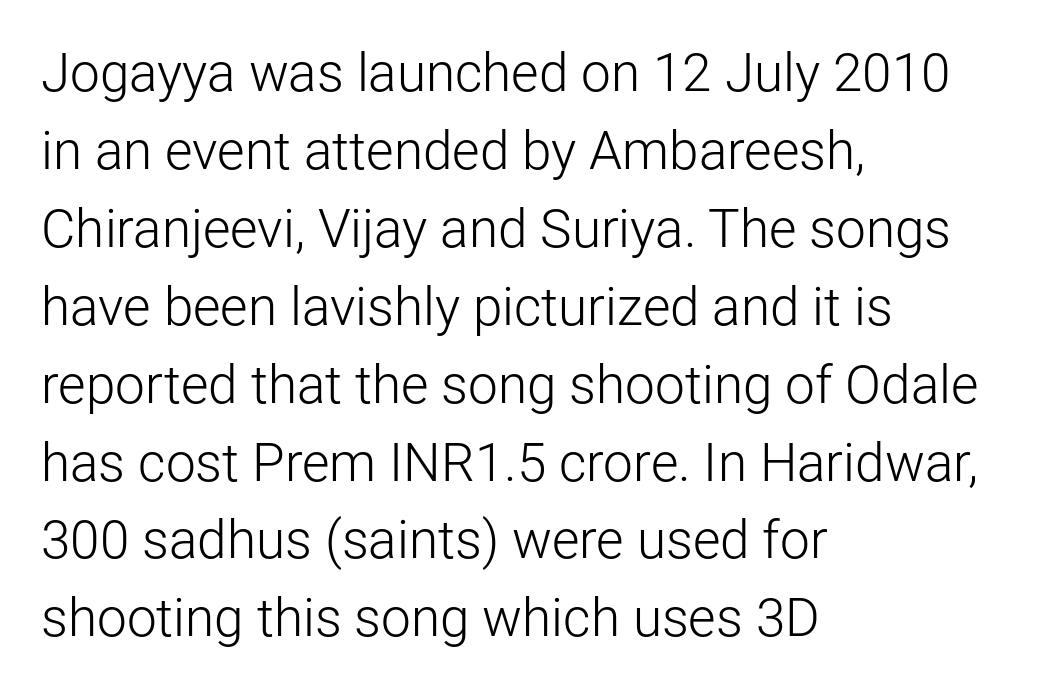
{"serif": "no", "italic": "no", "bold": "no", "weight": "light", "width": "normal", "stroke_contrast": "low", "x_height": "medium", "monospaced": "no", "underline": "no", "align": "left", "line_spacing": "normal", "line_spacing_ratio": 1.47, "letter_spacing": "normal", "letter_spacing_em": 0.0, "glyph_px": 53}
